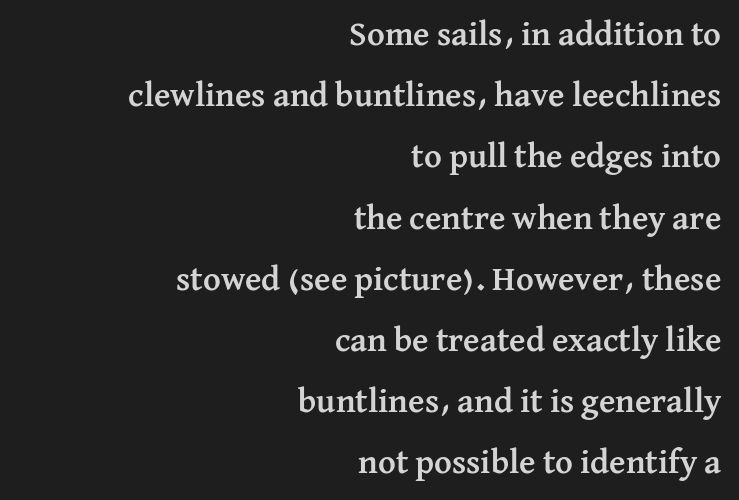
Q: Is the text bold? A: Yes.
Q: Is the text italic (slanted)? A: No, it is upright.
Q: Is the typeface a serif or a sans-serif typeface? A: Serif.
Q: Is the text underlined? A: No.
Q: How is the paragraph aligned? A: Right-aligned.
Q: Is the spacing between letters normal or unusually wide? A: Normal.
Q: Width (condensed, normal, or wide)? A: Normal.
Q: Stroke contrast? A: Medium.
Q: x-height? A: Medium.
Q: Monospaced? A: No.
